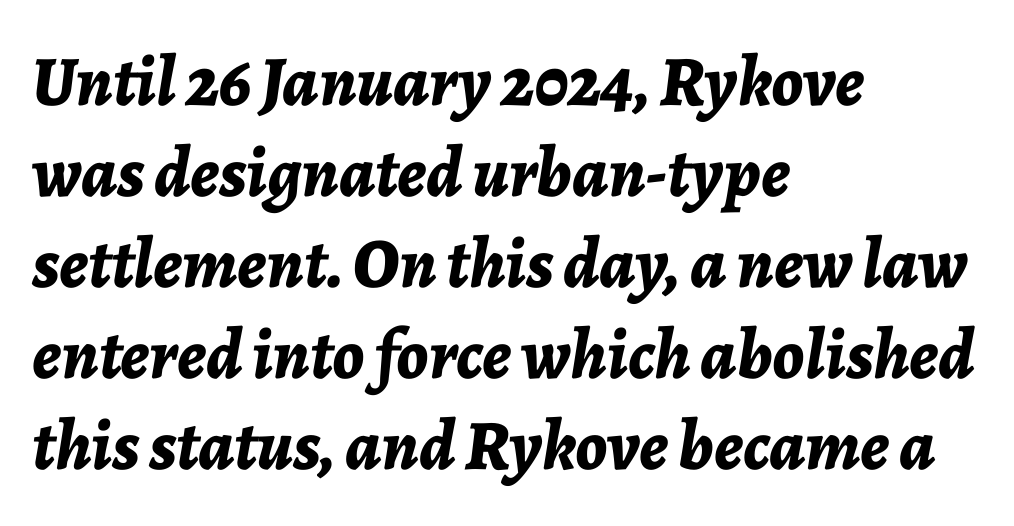
The image shows 71 px bold type, italic (leaning right); set left-aligned, normal line spacing (1.28x), normal letter spacing, not underlined; low stroke contrast and a medium x-height.
